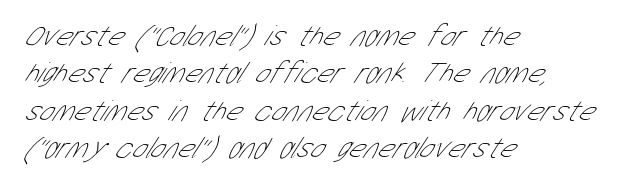
The image shows 30 px thin, condensed sans-serif type; set left-aligned, normal line spacing (1.25x), normal letter spacing, not underlined; low stroke contrast and a medium x-height.
